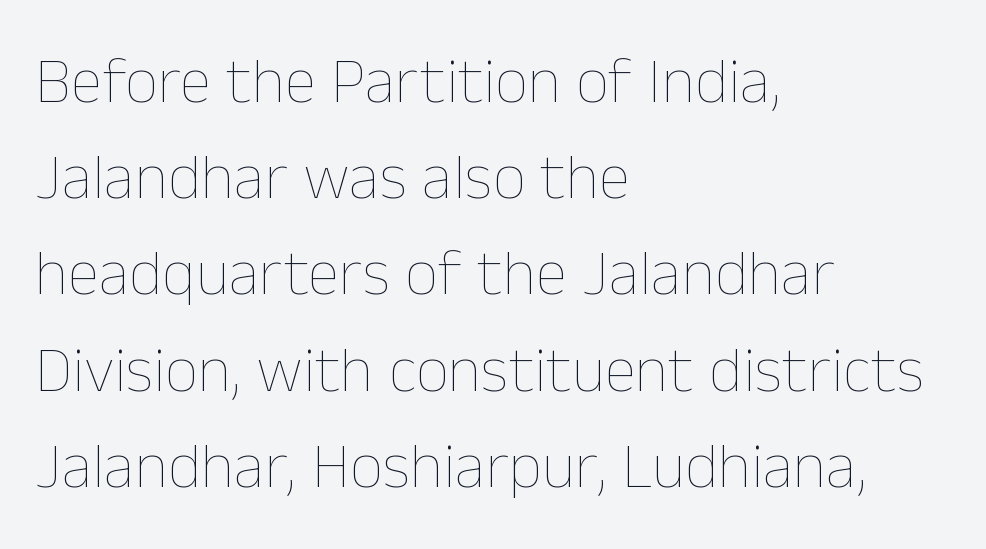
Q: Is the text bold? A: No.
Q: Is the text italic (slanted)? A: No, it is upright.
Q: Is the text underlined? A: No.
Q: How is the paragraph aligned? A: Left-aligned.
Q: Is the spacing between letters normal or unusually wide? A: Normal.
Q: Is the spacing between lines tight, normal or loose? A: Normal.
Q: Width (condensed, normal, or wide)? A: Normal.
Q: Stroke contrast? A: Low.
Q: x-height? A: Medium.
Q: Monospaced? A: No.
